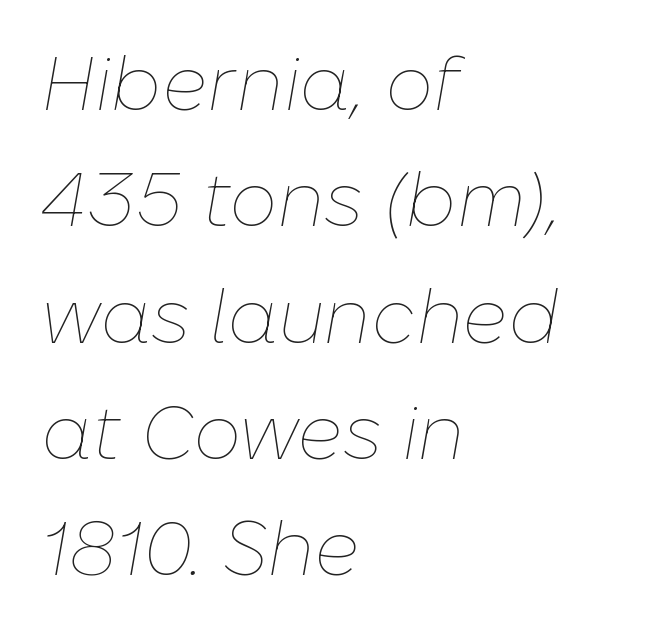
Q: Is the text bold? A: No.
Q: Is the text italic (slanted)? A: Yes, it leans right by about 10 degrees.
Q: Is the text underlined? A: No.
Q: How is the paragraph aligned? A: Left-aligned.
Q: Is the spacing between letters normal or unusually wide? A: Normal.
Q: Is the spacing between lines tight, normal or loose? A: Normal.
Q: Width (condensed, normal, or wide)? A: Normal.
Q: Stroke contrast? A: Low.
Q: x-height? A: Medium.
Q: Monospaced? A: No.
